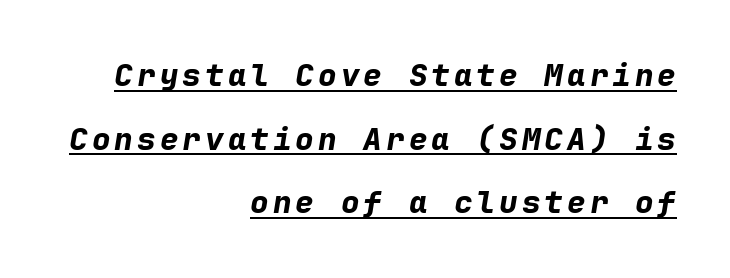
Q: Is the text bold? A: Yes.
Q: Is the text italic (slanted)? A: Yes, it leans right by about 9 degrees.
Q: Is the text underlined? A: Yes.
Q: How is the paragraph aligned? A: Right-aligned.
Q: Is the spacing between lines tight, normal or loose? A: Loose.
Q: Width (condensed, normal, or wide)? A: Normal.
Q: Stroke contrast? A: Low.
Q: x-height? A: Medium.
Q: Monospaced? A: Yes.
